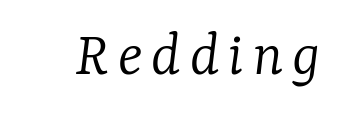
The image shows 65 px light serif type, italic (leaning right); set not underlined; low stroke contrast and a medium x-height.
